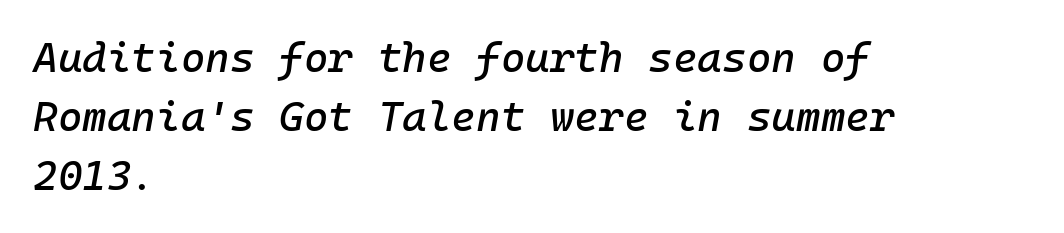
The image shows 42 px text type, italic (leaning right); set left-aligned, normal line spacing (1.4x), normal letter spacing, not underlined; low stroke contrast and a medium x-height.
